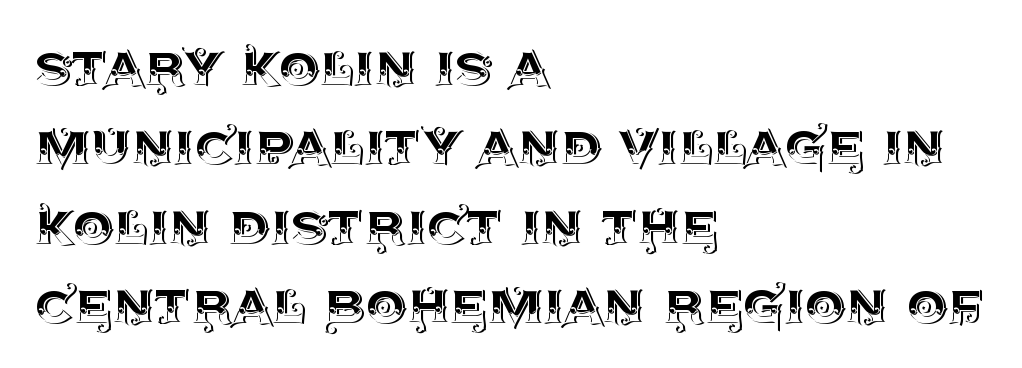
The passage shown has conventional tracking throughout. Compared with a centered layout, this one pins lines to the left instead. You could not count columns in this text — the font is proportionally spaced. The words here are not underlined. The axis of the letterforms is exactly vertical.
